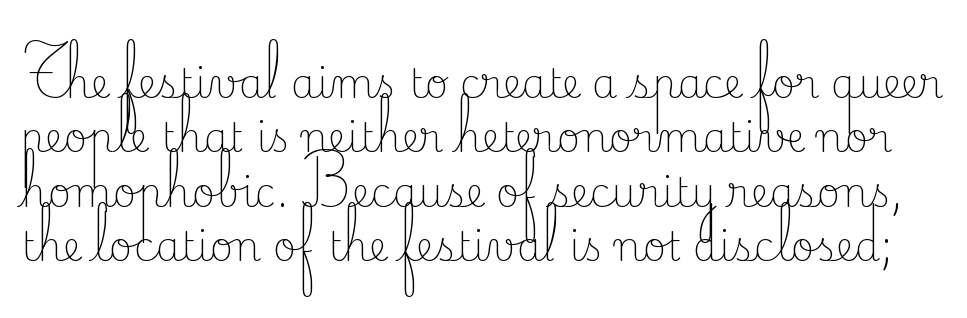
In terms of posture, this sample is upright. Weight: in the light-to-regular range. The leading is moderate, giving the passage an even texture. Small tapered or slab feet sit at the stroke ends, so this counts as serif. Spacing verdict: proportional, widths tailored to each character.
